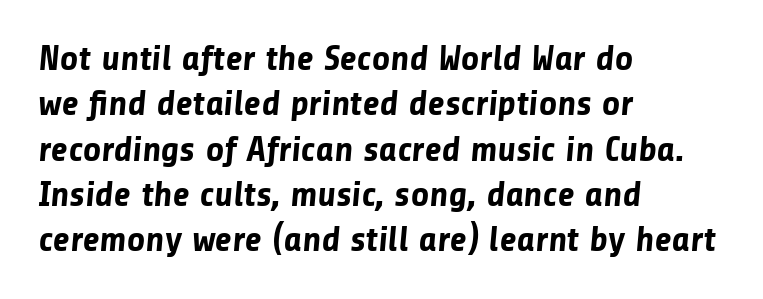
{"serif": "no", "bold": "yes", "weight": "bold", "width": "normal", "stroke_contrast": "low", "x_height": "medium", "monospaced": "no", "underline": "no", "align": "left", "line_spacing": "normal", "line_spacing_ratio": 1.26, "letter_spacing": "normal", "letter_spacing_em": 0.0, "glyph_px": 36}
